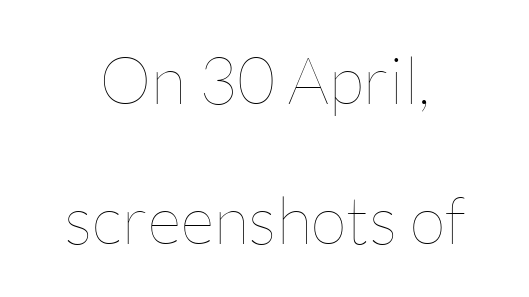
{"italic": "no", "bold": "no", "weight": "thin", "width": "normal", "stroke_contrast": "low", "x_height": "medium", "monospaced": "no", "underline": "no", "line_spacing": "loose", "line_spacing_ratio": 2.12, "letter_spacing": "normal", "letter_spacing_em": 0.0, "glyph_px": 66}
